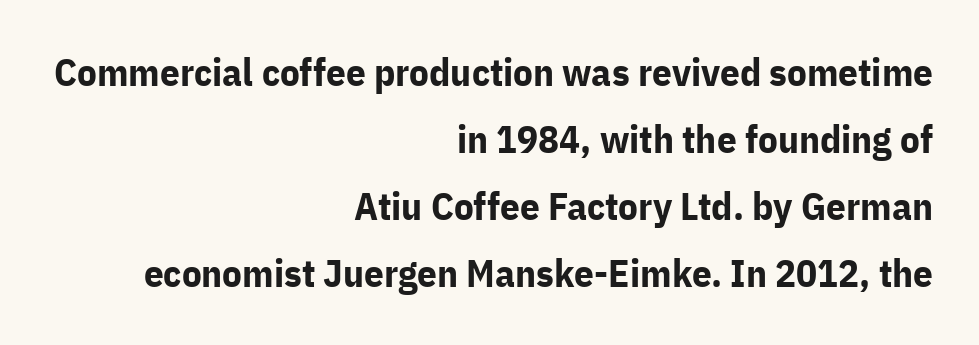
Q: Is the text bold? A: Yes.
Q: Is the text italic (slanted)? A: No, it is upright.
Q: Is the typeface a serif or a sans-serif typeface? A: Sans-serif.
Q: Is the text underlined? A: No.
Q: How is the paragraph aligned? A: Right-aligned.
Q: Is the spacing between letters normal or unusually wide? A: Normal.
Q: Width (condensed, normal, or wide)? A: Normal.
Q: Stroke contrast? A: Low.
Q: x-height? A: Medium.
Q: Monospaced? A: No.
